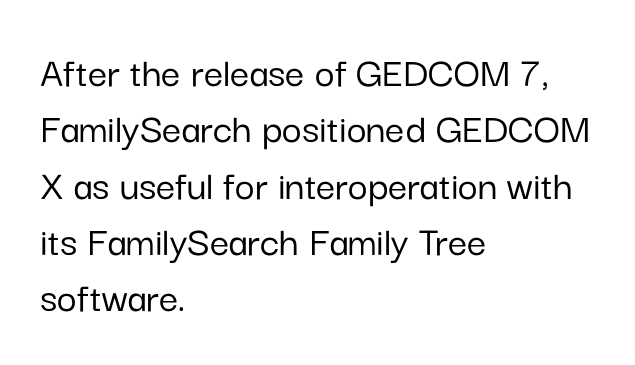
{"serif": "no", "italic": "no", "width": "normal", "stroke_contrast": "low", "x_height": "medium", "monospaced": "no", "underline": "no", "align": "left", "line_spacing": "normal", "line_spacing_ratio": 1.31, "letter_spacing": "normal", "letter_spacing_em": 0.0, "glyph_px": 43}
